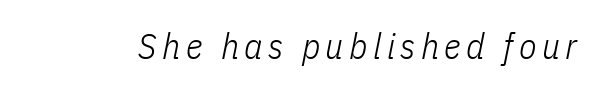
{"italic": "yes", "lean": "right", "slant_degrees": 11, "bold": "no", "weight": "light", "width": "condensed", "stroke_contrast": "low", "x_height": "medium", "monospaced": "no", "underline": "no", "glyph_px": 36}
